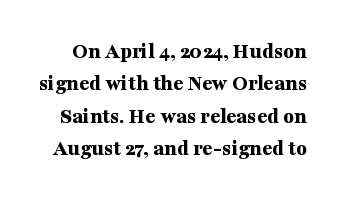
Leading: standard. As a designer I'd log this as weight 700, bold. The passage shown is not underscored anywhere. Every stem runs plumb, perpendicular to the baseline.
